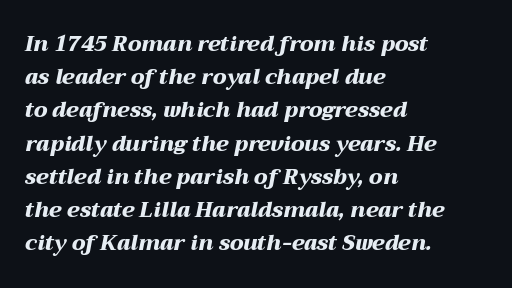
What's the leading like? Ordinary, nothing unusual. Is the block centered? No — it sits flush against the left margin. Inter-character spacing is left at the font's built-in metrics. How heavy is the stroke? Heavy — this is a bold. Lines of text with bare space underneath.
